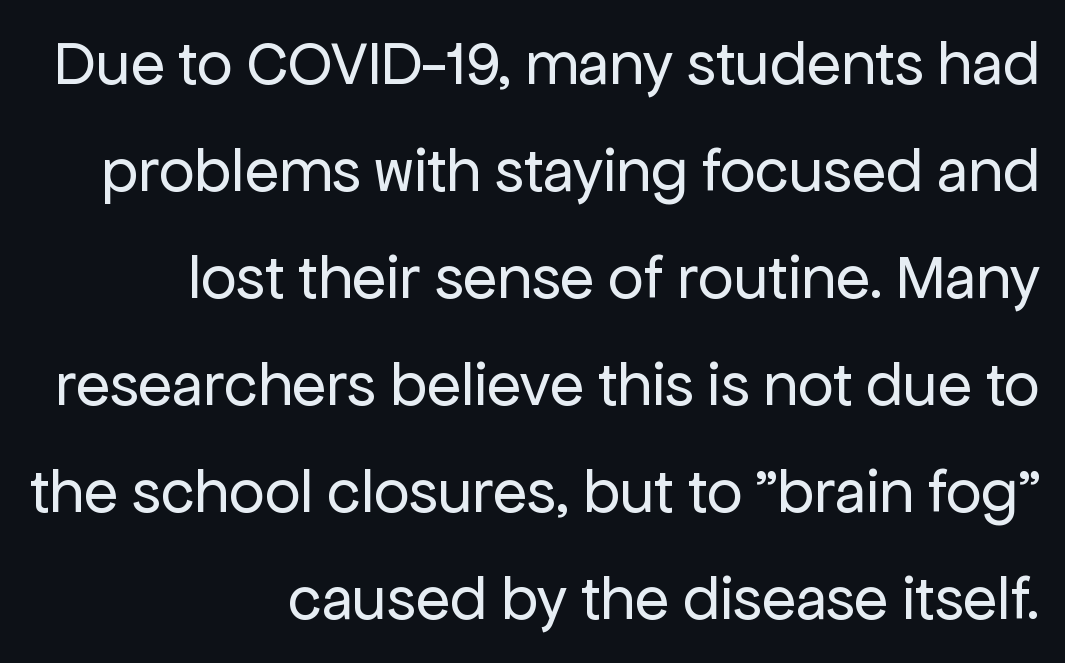
The image shows 63 px regular-weight sans-serif type, upright; set right-aligned, normal line spacing (1.7x), normal letter spacing, not underlined; low stroke contrast and a medium x-height.
